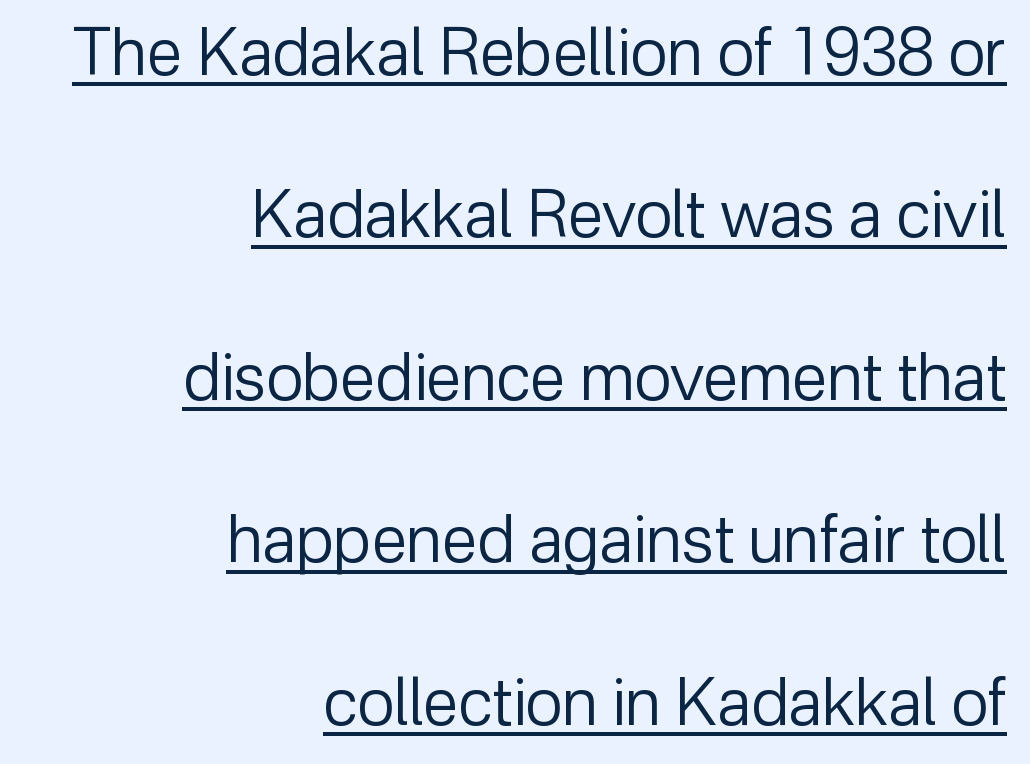
{"serif": "no", "italic": "no", "bold": "no", "weight": "regular", "width": "normal", "stroke_contrast": "low", "x_height": "medium", "monospaced": "no", "underline": "yes", "align": "right", "line_spacing": "loose", "line_spacing_ratio": 2.5, "letter_spacing": "normal", "letter_spacing_em": 0.0, "glyph_px": 65}
